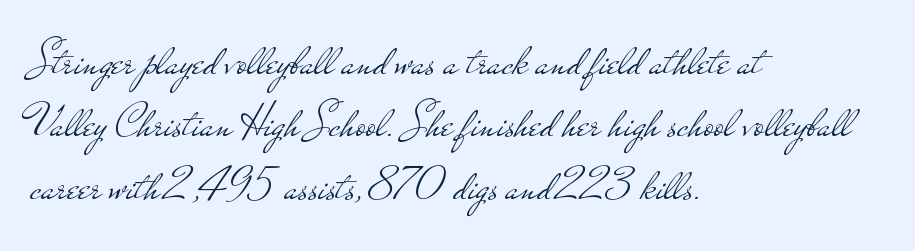
{"serif": "no", "bold": "no", "weight": "light", "width": "wide", "stroke_contrast": "low", "x_height": "small", "monospaced": "no", "underline": "no", "align": "left", "line_spacing": "normal", "line_spacing_ratio": 1.3, "letter_spacing": "normal", "letter_spacing_em": 0.0, "glyph_px": 48}
